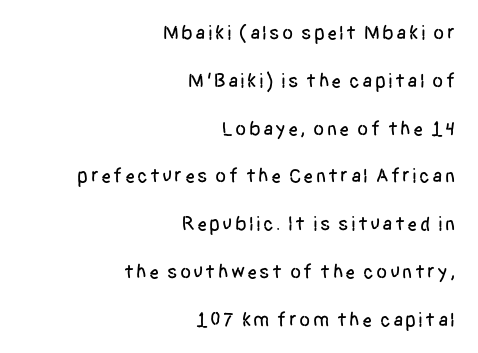
The image shows 20 px text type, upright; set right-aligned, loose line spacing (2.39x), not underlined.
